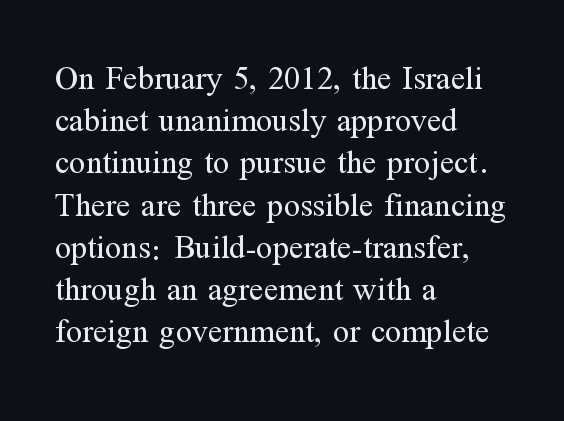
The image shows 33 px regular-weight serif type, upright; set left-aligned, normal line spacing (1.28x), normal letter spacing, not underlined; medium stroke contrast and a medium x-height.
